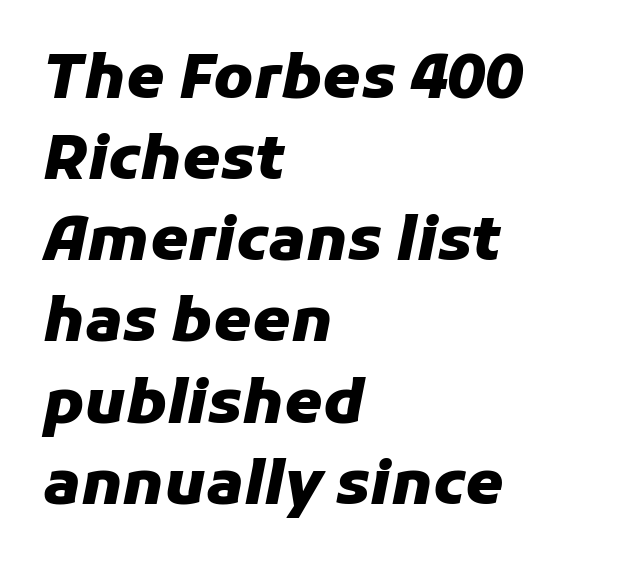
Q: Is the text bold? A: Yes.
Q: Is the text italic (slanted)? A: Yes, it leans right by about 11 degrees.
Q: Is the text underlined? A: No.
Q: How is the paragraph aligned? A: Left-aligned.
Q: Is the spacing between letters normal or unusually wide? A: Normal.
Q: Is the spacing between lines tight, normal or loose? A: Normal.
Q: Width (condensed, normal, or wide)? A: Normal.
Q: Stroke contrast? A: Low.
Q: x-height? A: Medium.
Q: Monospaced? A: No.
